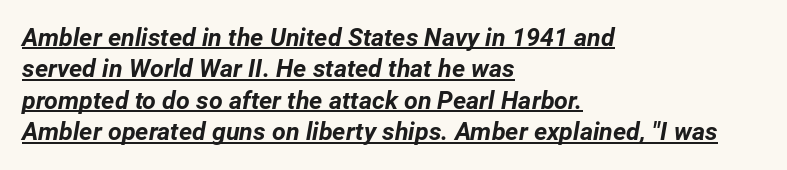
The image shows 25 px bold type, italic (leaning right); set left-aligned, normal line spacing (1.26x), normal letter spacing, underlined.
